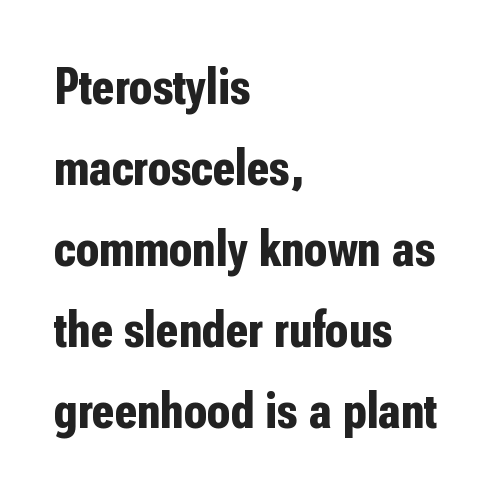
Q: Is the text bold? A: Yes.
Q: Is the text italic (slanted)? A: No, it is upright.
Q: Is the typeface a serif or a sans-serif typeface? A: Sans-serif.
Q: Is the text underlined? A: No.
Q: How is the paragraph aligned? A: Left-aligned.
Q: Is the spacing between letters normal or unusually wide? A: Normal.
Q: Is the spacing between lines tight, normal or loose? A: Normal.
Q: Width (condensed, normal, or wide)? A: Condensed.
Q: Stroke contrast? A: Low.
Q: x-height? A: Medium.
Q: Monospaced? A: No.
